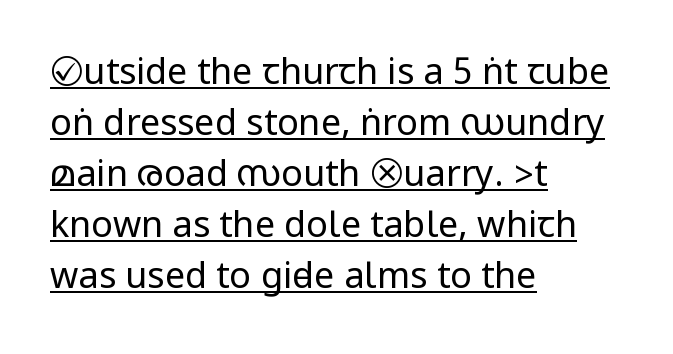
{"serif": "no", "italic": "no", "bold": "no", "weight": "regular", "width": "condensed", "stroke_contrast": "low", "underline": "yes", "align": "left", "line_spacing": "normal", "line_spacing_ratio": 1.42, "letter_spacing": "normal", "letter_spacing_em": 0.0, "glyph_px": 36}
